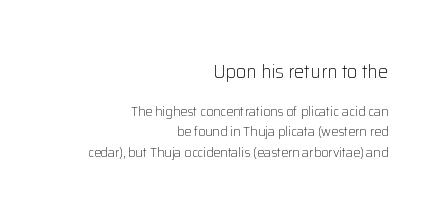
{"italic": "no", "bold": "no", "underline": "no", "align": "right", "line_spacing": "normal", "line_spacing_ratio": 1.45, "letter_spacing": "normal", "letter_spacing_em": 0.0, "larger_block": "first", "size_ratio": 1.43, "glyph_px": 20}
